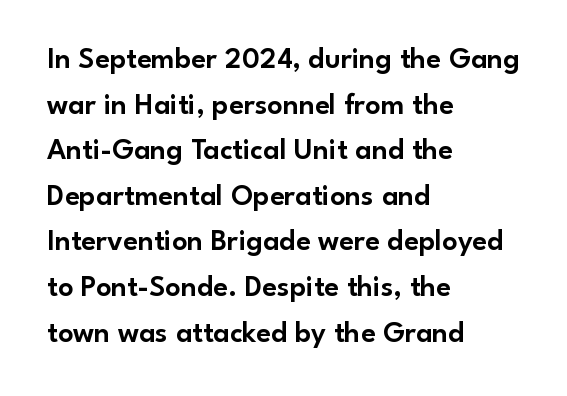
Q: Is the text italic (slanted)? A: No, it is upright.
Q: Is the typeface a serif or a sans-serif typeface? A: Sans-serif.
Q: Is the text underlined? A: No.
Q: How is the paragraph aligned? A: Left-aligned.
Q: Is the spacing between letters normal or unusually wide? A: Normal.
Q: Is the spacing between lines tight, normal or loose? A: Normal.
Q: Width (condensed, normal, or wide)? A: Normal.
Q: Stroke contrast? A: Low.
Q: x-height? A: Small.
Q: Monospaced? A: No.
